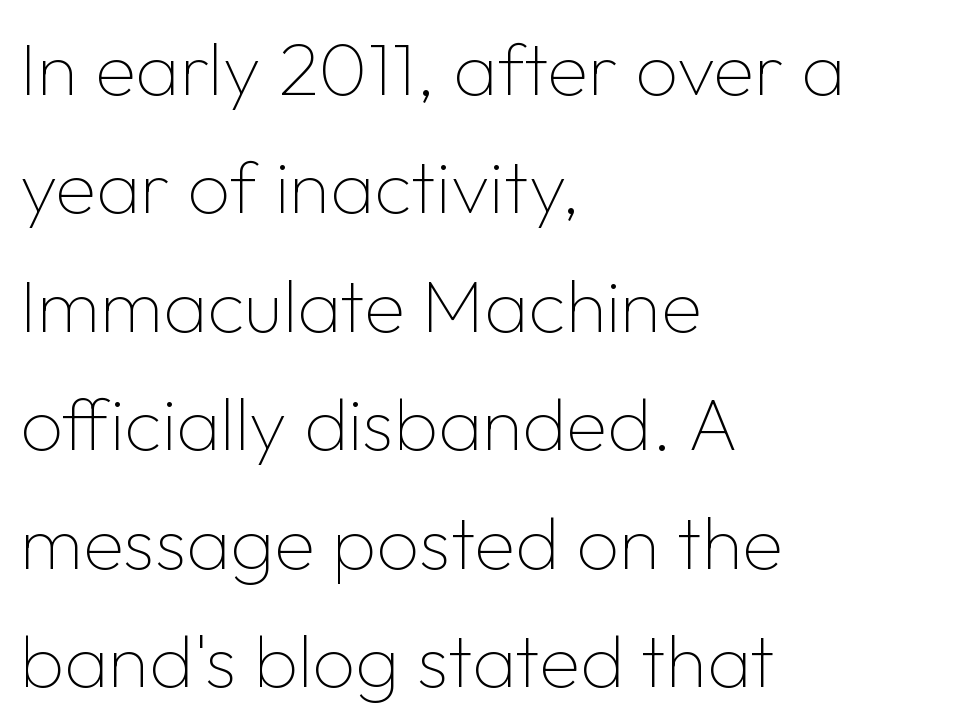
Q: Is the text bold? A: No.
Q: Is the text italic (slanted)? A: No, it is upright.
Q: Is the typeface a serif or a sans-serif typeface? A: Sans-serif.
Q: Is the text underlined? A: No.
Q: How is the paragraph aligned? A: Left-aligned.
Q: Is the spacing between letters normal or unusually wide? A: Normal.
Q: Is the spacing between lines tight, normal or loose? A: Normal.
Q: Width (condensed, normal, or wide)? A: Normal.
Q: Stroke contrast? A: Low.
Q: x-height? A: Medium.
Q: Monospaced? A: No.
